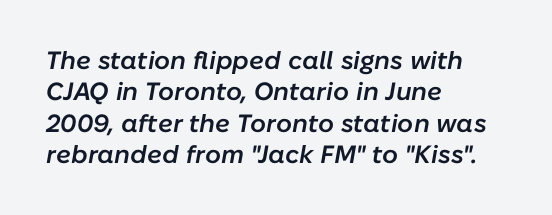
The image shows 25 px text type, italic (leaning right); set left-aligned, normal line spacing (1.26x), normal letter spacing, not underlined.
